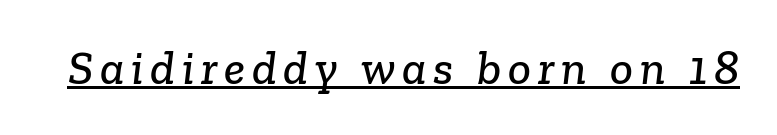
{"serif": "yes", "width": "normal", "stroke_contrast": "low", "x_height": "medium", "monospaced": "no", "underline": "yes", "glyph_px": 48}
